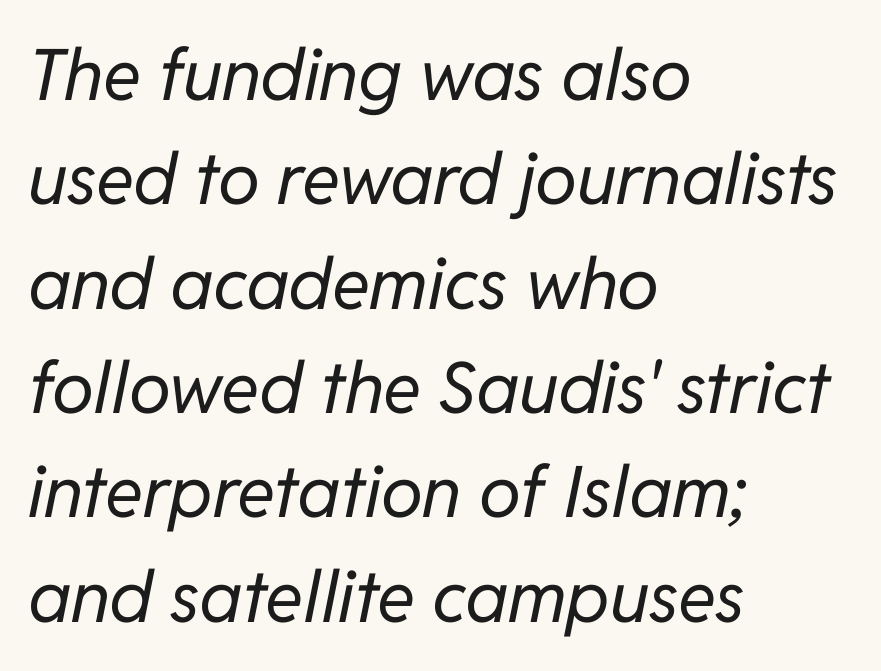
Vertical spacing — default. Stem width sits at or under what a default text font uses. Honestly, the letter spacing is just normal — you wouldn't notice it. The text carries the slant typical of an italic or oblique font.
